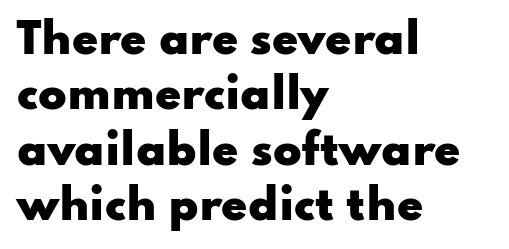
{"serif": "no", "italic": "no", "bold": "yes", "weight": "heavy", "width": "wide", "stroke_contrast": "low", "x_height": "small", "monospaced": "no", "underline": "no", "align": "left", "line_spacing": "normal", "line_spacing_ratio": 1.32, "letter_spacing": "normal", "letter_spacing_em": 0.0, "glyph_px": 42}
